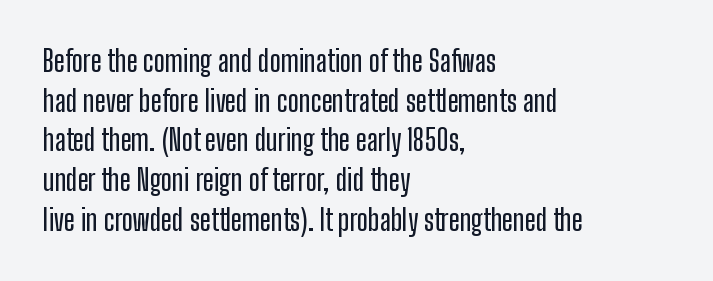
Look at the tracking — it's just the regular setting, nothing added. The zone under the glyphs is completely vacant. These lines sit exactly where default settings would place them. The rendering uses natural spacing where letterforms have individual widths.
